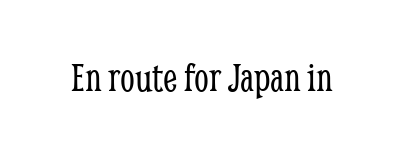
{"serif": "yes", "italic": "no", "bold": "no", "weight": "light", "width": "condensed", "stroke_contrast": "low", "x_height": "medium", "monospaced": "no", "underline": "no", "letter_spacing": "normal", "letter_spacing_em": 0.0, "glyph_px": 42}
